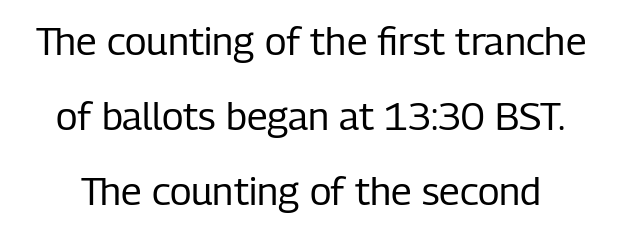
Note the varied advance widths — an 'i' is clearly narrower than an 'm'. The gaps between neighbouring characters are ordinary and unremarkable. Serifs: no, the terminals of the letterforms are clean. Nope, not italic — everything's standing straight.
